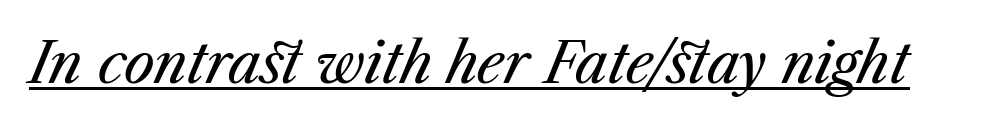
The image shows 55 px regular-weight type, italic (leaning right); set normal letter spacing, underlined; medium stroke contrast and a medium x-height.
